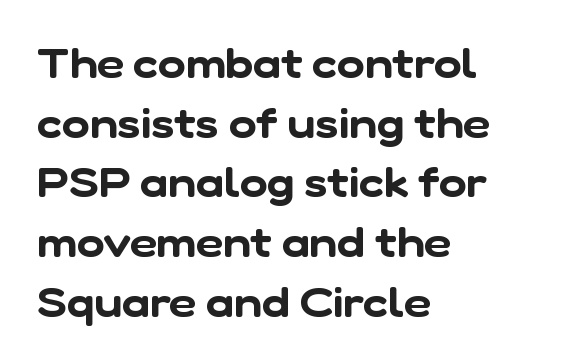
{"serif": "no", "width": "normal", "stroke_contrast": "low", "x_height": "medium", "monospaced": "no", "underline": "no", "align": "left", "line_spacing": "normal", "line_spacing_ratio": 1.42, "letter_spacing": "normal", "letter_spacing_em": 0.0, "glyph_px": 42}
